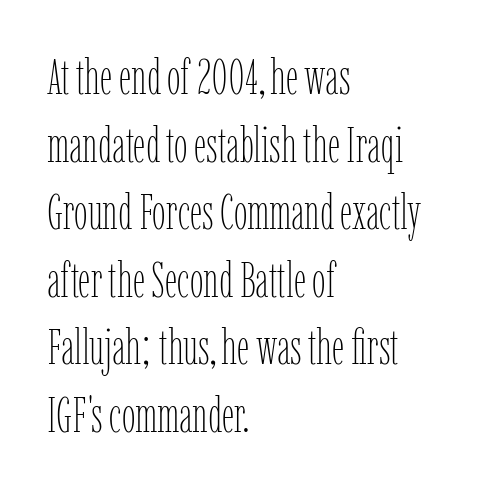
Descenders hang freely into open space. Do the characters align in a grid? No, the font is proportional. Letter spacing: default. Casual observation: everything's shoved over to the left.
